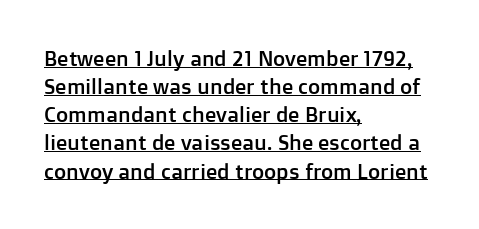
The image shows 21 px text type, upright; set left-aligned, normal line spacing (1.34x), normal letter spacing, underlined.
